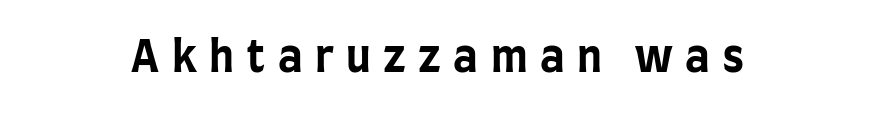
Caption: bold face, heavy strokes. No feet cap the strokes, marking this as sans-serif type. No word sits above an underline. Each letter keeps its own natural width here, so spacing adapts to shape.
